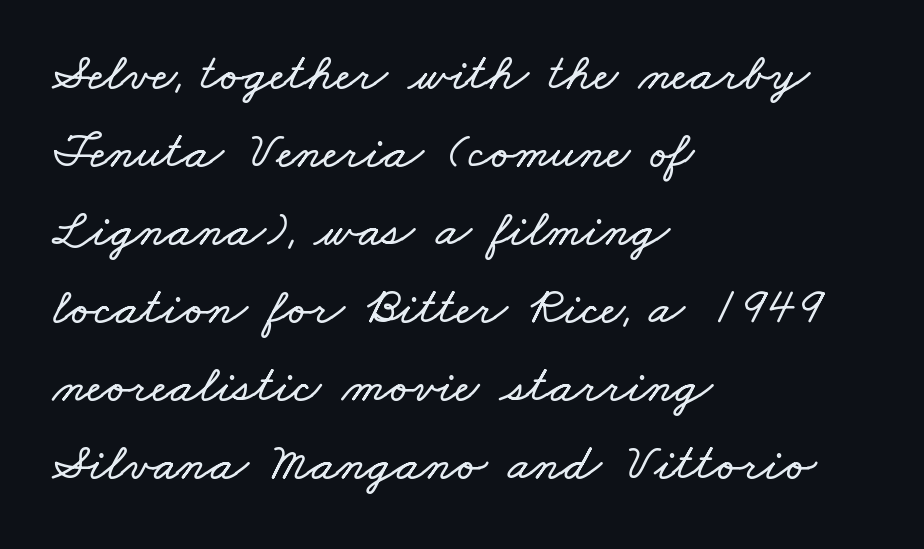
The image shows 52 px wide type; set left-aligned, normal line spacing (1.5x), normal letter spacing, not underlined; low stroke contrast and a small x-height.
